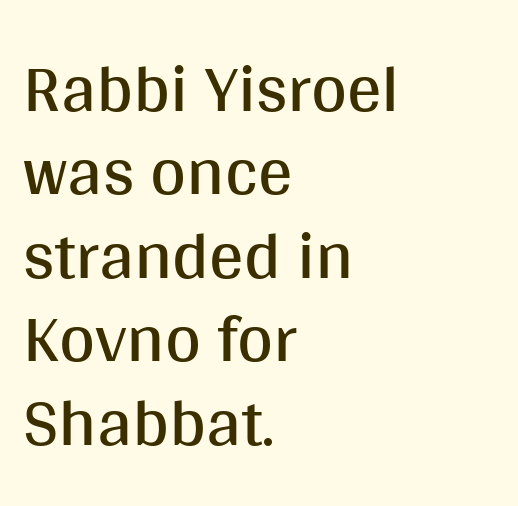
Q: Is the text bold? A: No.
Q: Is the text italic (slanted)? A: No, it is upright.
Q: Is the typeface a serif or a sans-serif typeface? A: Sans-serif.
Q: Is the text underlined? A: No.
Q: How is the paragraph aligned? A: Left-aligned.
Q: Is the spacing between letters normal or unusually wide? A: Normal.
Q: Width (condensed, normal, or wide)? A: Normal.
Q: Stroke contrast? A: Medium.
Q: x-height? A: Large.
Q: Monospaced? A: No.
